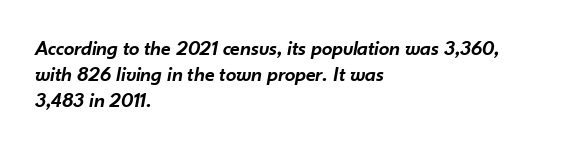
Stroke thickness is moderately raised; the sample reads as semibold. Letters rest on an invisible, unmarked baseline. The rendering anchors every line to the left-hand side. This sample uses an oblique cut, with every glyph tilted off the vertical.
